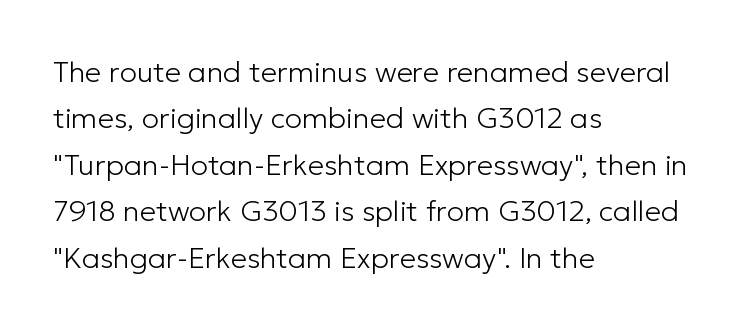
Q: Is the text bold? A: No.
Q: Is the text italic (slanted)? A: No, it is upright.
Q: Is the typeface a serif or a sans-serif typeface? A: Sans-serif.
Q: Is the text underlined? A: No.
Q: How is the paragraph aligned? A: Left-aligned.
Q: Is the spacing between letters normal or unusually wide? A: Normal.
Q: Is the spacing between lines tight, normal or loose? A: Normal.
Q: Width (condensed, normal, or wide)? A: Normal.
Q: Stroke contrast? A: Low.
Q: x-height? A: Medium.
Q: Monospaced? A: No.
